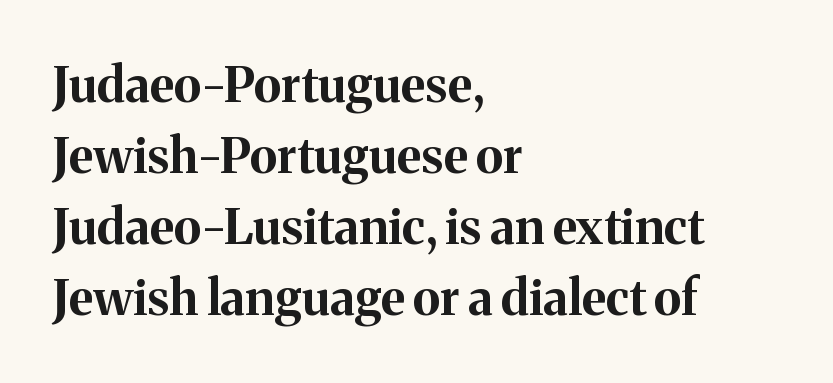
{"serif": "yes", "italic": "no", "bold": "yes", "weight": "bold", "width": "normal", "stroke_contrast": "medium", "x_height": "medium", "monospaced": "no", "underline": "no", "align": "left", "line_spacing": "normal", "line_spacing_ratio": 1.45, "letter_spacing": "normal", "letter_spacing_em": 0.0, "glyph_px": 49}
